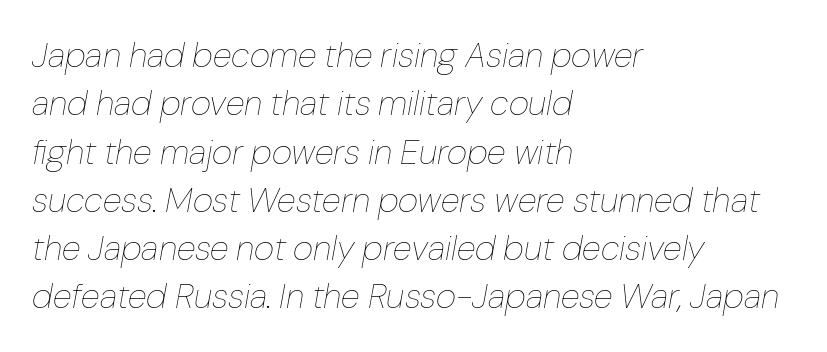
Q: Is the text bold? A: No.
Q: Is the text italic (slanted)? A: Yes, it leans right by about 10 degrees.
Q: Is the text underlined? A: No.
Q: How is the paragraph aligned? A: Left-aligned.
Q: Is the spacing between letters normal or unusually wide? A: Normal.
Q: Is the spacing between lines tight, normal or loose? A: Normal.
Q: Width (condensed, normal, or wide)? A: Normal.
Q: Stroke contrast? A: Low.
Q: x-height? A: Medium.
Q: Monospaced? A: No.
